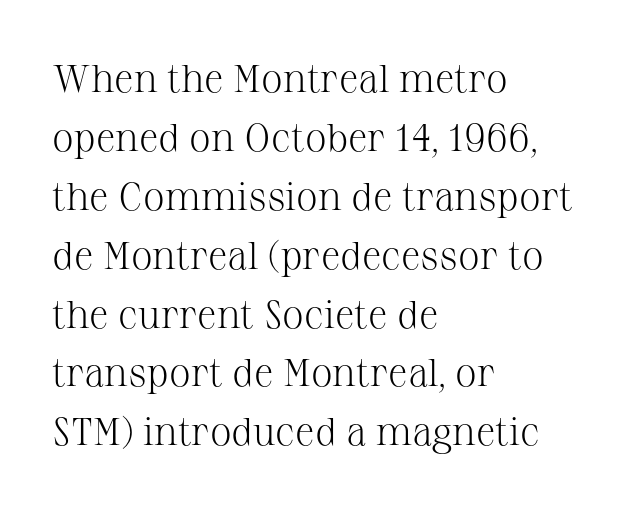
Q: Is the text bold? A: No.
Q: Is the text italic (slanted)? A: No, it is upright.
Q: Is the typeface a serif or a sans-serif typeface? A: Serif.
Q: Is the text underlined? A: No.
Q: How is the paragraph aligned? A: Left-aligned.
Q: Is the spacing between letters normal or unusually wide? A: Normal.
Q: Is the spacing between lines tight, normal or loose? A: Normal.
Q: Width (condensed, normal, or wide)? A: Normal.
Q: Stroke contrast? A: Medium.
Q: x-height? A: Medium.
Q: Monospaced? A: No.
